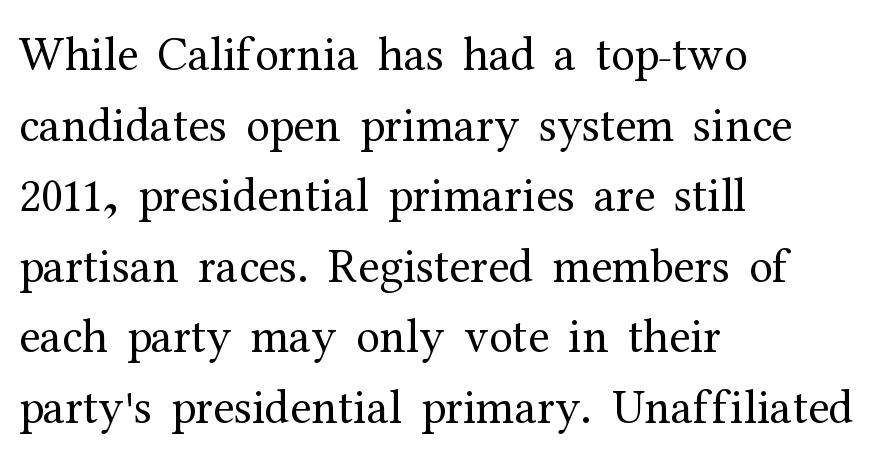
The image shows 48 px regular-weight serif type, upright; set left-aligned, normal line spacing (1.47x), normal letter spacing, not underlined; medium stroke contrast and a medium x-height.
